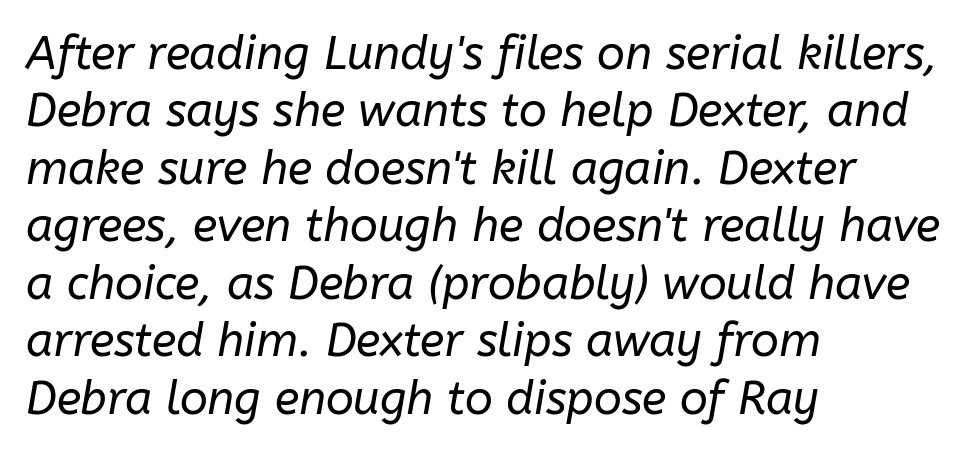
The image shows 46 px regular-weight type, italic (leaning right); set left-aligned, normal line spacing (1.25x), normal letter spacing, not underlined; low stroke contrast and a medium x-height.
